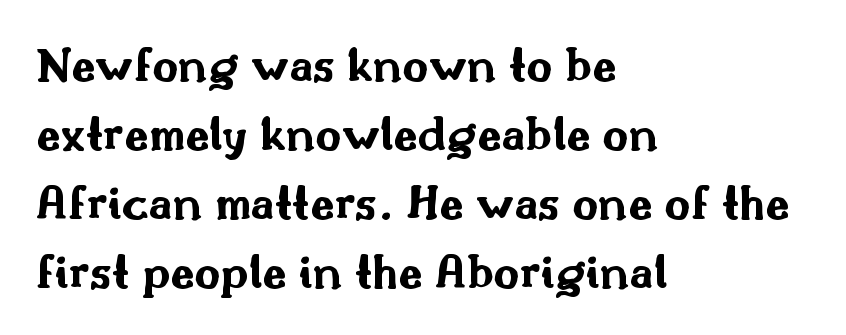
Q: Is the text bold? A: Yes.
Q: Is the text italic (slanted)? A: No, it is upright.
Q: Is the typeface a serif or a sans-serif typeface? A: Sans-serif.
Q: Is the text underlined? A: No.
Q: How is the paragraph aligned? A: Left-aligned.
Q: Is the spacing between letters normal or unusually wide? A: Normal.
Q: Is the spacing between lines tight, normal or loose? A: Normal.
Q: Width (condensed, normal, or wide)? A: Wide.
Q: Stroke contrast? A: Medium.
Q: x-height? A: Small.
Q: Monospaced? A: No.
